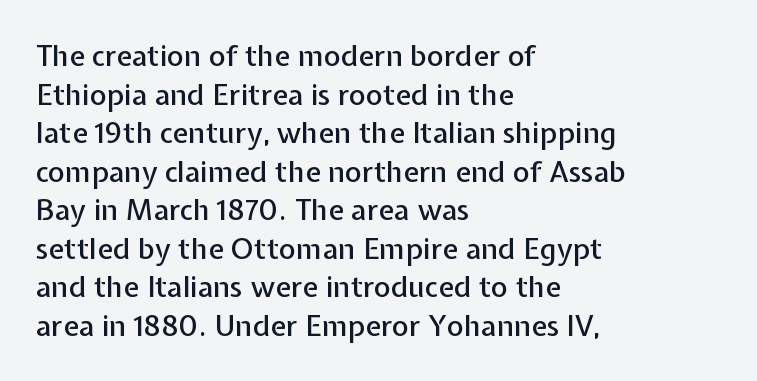
The image shows 29 px sans-serif type, upright; set left-aligned, normal line spacing (1.33x), normal letter spacing, not underlined; low stroke contrast and a medium x-height.
